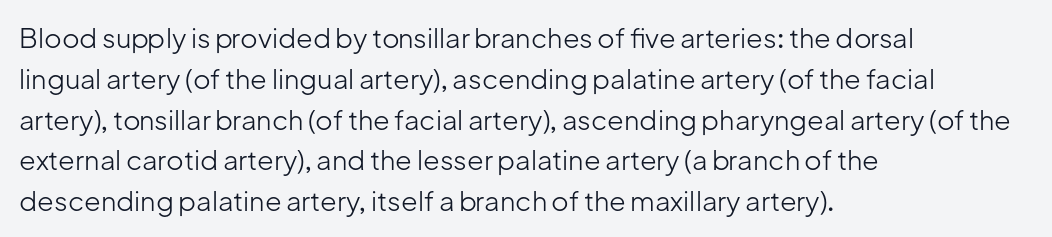
{"italic": "no", "bold": "no", "underline": "no", "align": "left", "line_spacing": "normal", "line_spacing_ratio": 1.51, "letter_spacing": "normal", "letter_spacing_em": 0.0, "glyph_px": 27}
